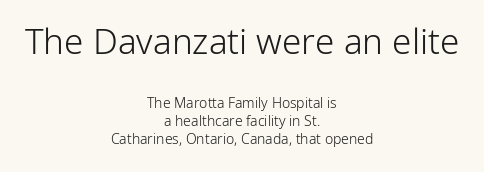
{"serif": "no", "italic": "no", "bold": "no", "weight": "light", "width": "normal", "stroke_contrast": "low", "x_height": "medium", "monospaced": "no", "underline": "no", "align": "center", "line_spacing": "normal", "line_spacing_ratio": 1.29, "letter_spacing": "normal", "letter_spacing_em": 0.0, "larger_block": "first", "size_ratio": 2.5, "glyph_px": 35}
